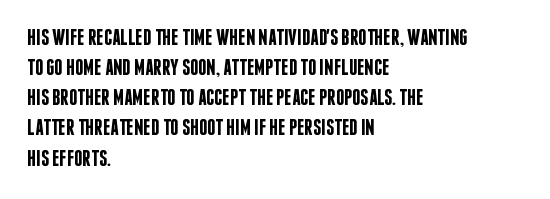
{"italic": "no", "bold": "semi", "underline": "no", "align": "left", "line_spacing": "normal", "line_spacing_ratio": 1.31, "letter_spacing": "normal", "letter_spacing_em": 0.0, "glyph_px": 23}
